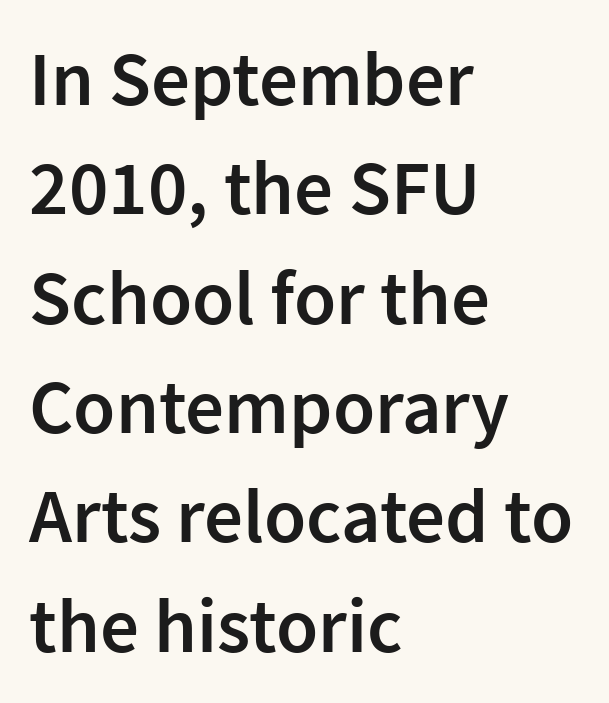
{"serif": "no", "italic": "no", "bold": "semi", "weight": "semibold", "width": "normal", "stroke_contrast": "low", "x_height": "medium", "monospaced": "no", "underline": "no", "align": "left", "line_spacing": "normal", "line_spacing_ratio": 1.42, "letter_spacing": "normal", "letter_spacing_em": 0.0, "glyph_px": 77}
